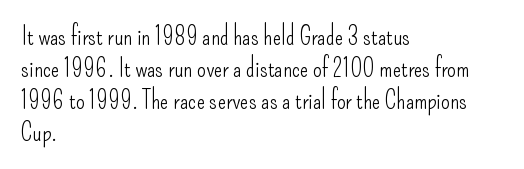
{"italic": "no", "bold": "no", "underline": "no", "align": "left", "line_spacing": "normal", "line_spacing_ratio": 1.28, "letter_spacing": "normal", "letter_spacing_em": 0.0, "glyph_px": 25}
